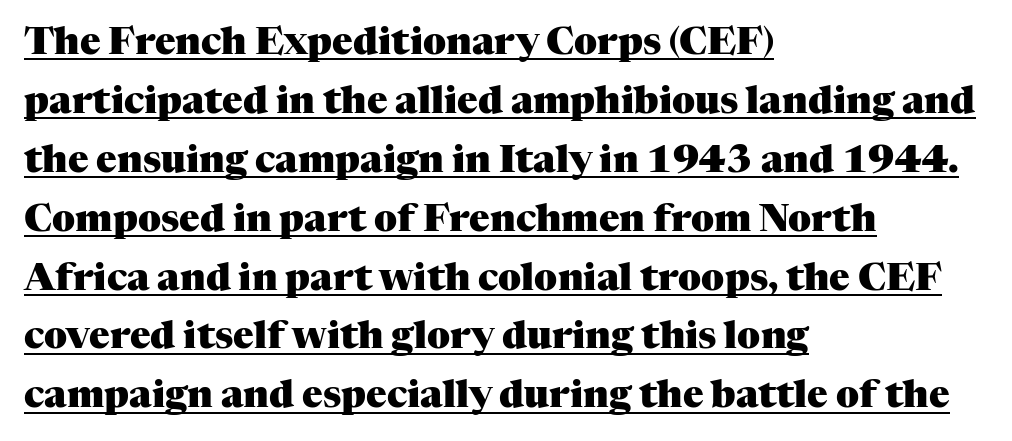
{"serif": "yes", "italic": "no", "bold": "yes", "weight": "heavy", "width": "normal", "stroke_contrast": "medium", "x_height": "medium", "monospaced": "no", "underline": "yes", "align": "left", "line_spacing": "normal", "line_spacing_ratio": 1.55, "letter_spacing": "normal", "letter_spacing_em": 0.0, "glyph_px": 38}
